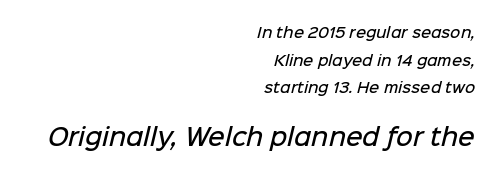
These lines stack with their right ends in a neat column. The face used here appears at its bigger size in the lower chunk. The typesetting leans somewhat heavy: a semibold. Plain, unruled lines of type. You could call the tracking neutral — neither tight nor loose.
